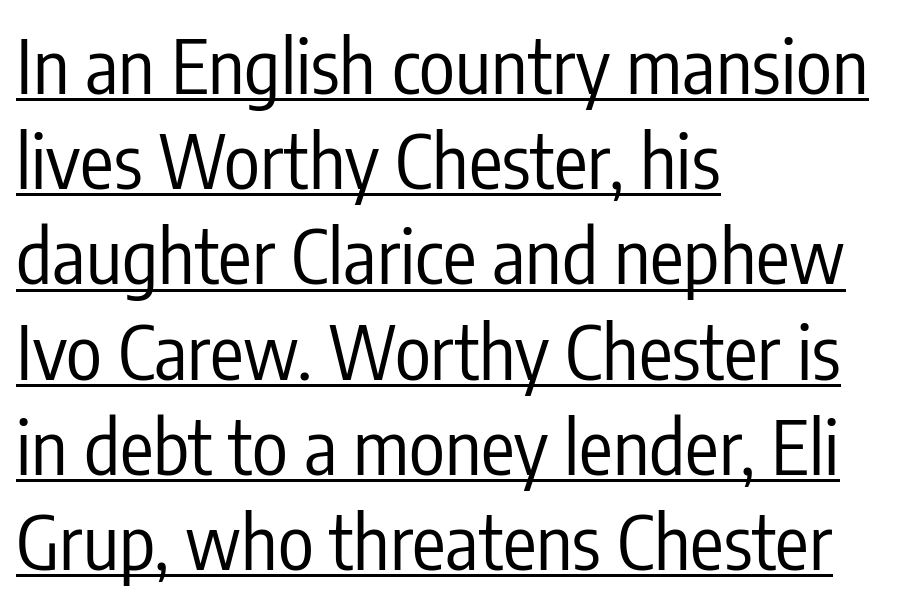
Q: Is the text bold? A: No.
Q: Is the text italic (slanted)? A: No, it is upright.
Q: Is the typeface a serif or a sans-serif typeface? A: Sans-serif.
Q: Is the text underlined? A: Yes.
Q: How is the paragraph aligned? A: Left-aligned.
Q: Is the spacing between letters normal or unusually wide? A: Normal.
Q: Is the spacing between lines tight, normal or loose? A: Normal.
Q: Width (condensed, normal, or wide)? A: Condensed.
Q: Stroke contrast? A: Low.
Q: x-height? A: Medium.
Q: Monospaced? A: No.
